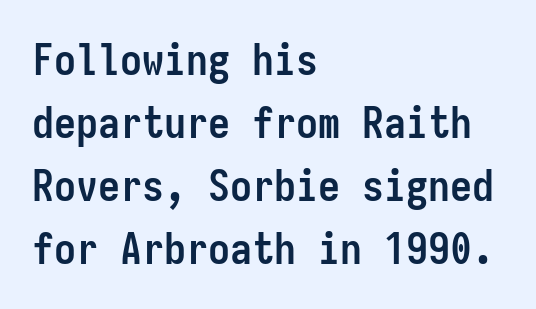
Does the lettering tilt? It doesn't — this is upright. Serif or sans? Sans — the stroke terminals are bare. Caption: multi-line text, flush left, ragged right. Only glyphs here, with clear space below each row. Pretty heavy lettering here — definitely bold.
